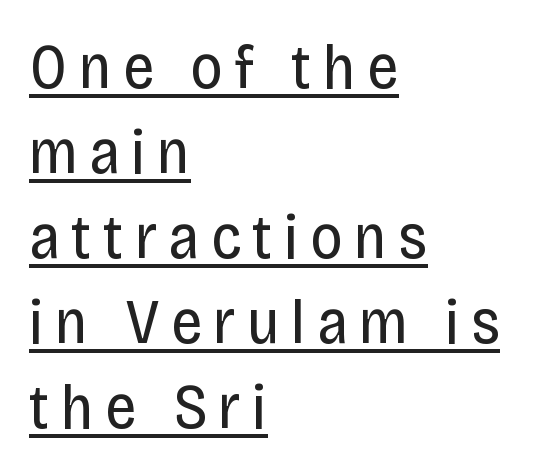
Q: Is the text bold? A: No.
Q: Is the text italic (slanted)? A: No, it is upright.
Q: Is the typeface a serif or a sans-serif typeface? A: Sans-serif.
Q: Is the text underlined? A: Yes.
Q: How is the paragraph aligned? A: Left-aligned.
Q: Is the spacing between lines tight, normal or loose? A: Normal.
Q: Width (condensed, normal, or wide)? A: Condensed.
Q: Stroke contrast? A: Low.
Q: x-height? A: Large.
Q: Monospaced? A: No.
